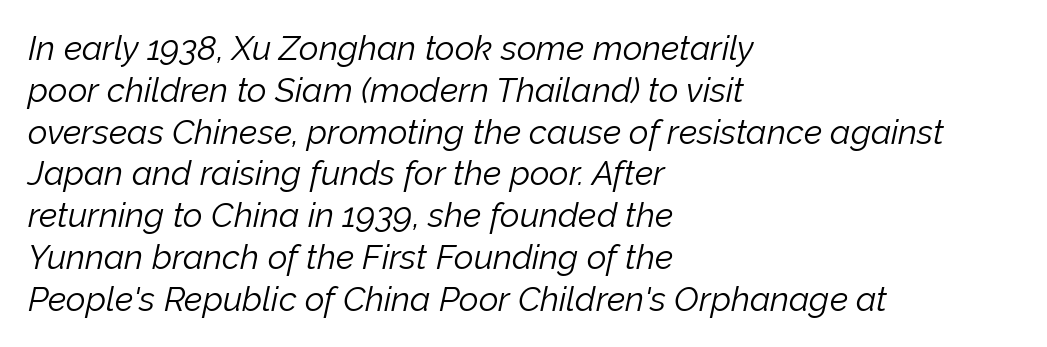
The image shows 34 px light type, italic (leaning right); set left-aligned, line spacing 1.23x, normal letter spacing, not underlined; low stroke contrast and a medium x-height.
